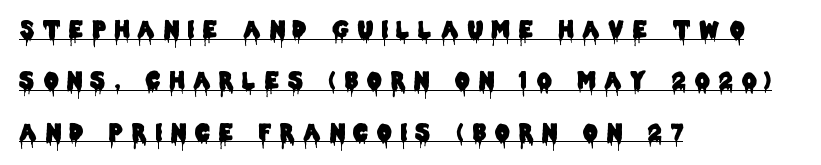
The image shows 23 px text type, upright; set left-aligned, loose line spacing (2.23x), unusually wide letter spacing (+0.39 em), underlined.
